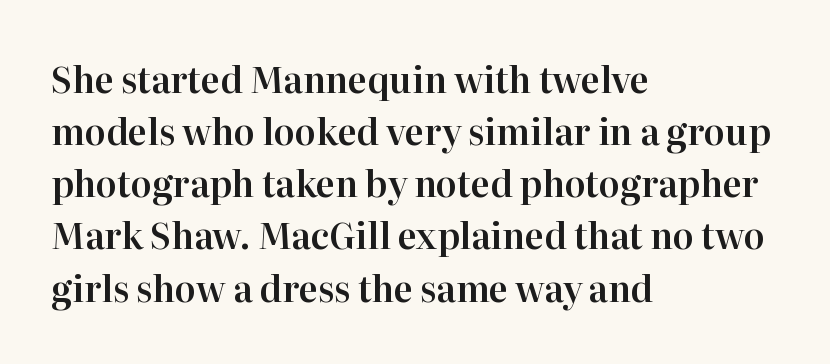
{"serif": "yes", "italic": "no", "width": "normal", "stroke_contrast": "high", "x_height": "medium", "monospaced": "no", "underline": "no", "align": "left", "line_spacing": "normal", "line_spacing_ratio": 1.49, "letter_spacing": "normal", "letter_spacing_em": 0.0, "glyph_px": 35}
